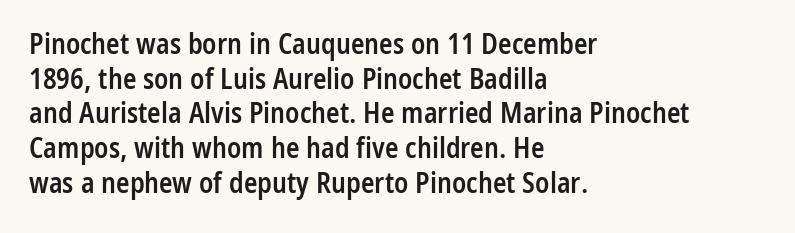
Q: Is the text bold? A: Semi-bold.
Q: Is the text italic (slanted)? A: No, it is upright.
Q: Is the typeface a serif or a sans-serif typeface? A: Sans-serif.
Q: Is the text underlined? A: No.
Q: How is the paragraph aligned? A: Left-aligned.
Q: Is the spacing between letters normal or unusually wide? A: Normal.
Q: Width (condensed, normal, or wide)? A: Condensed.
Q: Stroke contrast? A: Low.
Q: x-height? A: Medium.
Q: Monospaced? A: No.
